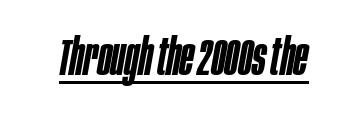
The image shows 51 px semibold, condensed type, italic (leaning right); set normal letter spacing, underlined; low stroke contrast and a large x-height.
